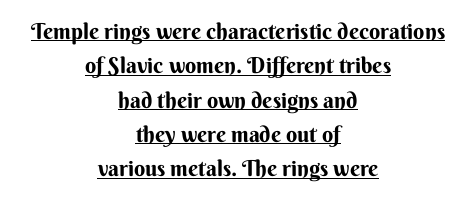
It's the straight-up-and-down kind of type. The paragraph has two soft edges and a firm central axis. The block of text has a typical density, with ordinary space between rows. This rendering leaves character spacing at its baseline value. Look at the stroke-to-counter ratio: heavy, a bold.
